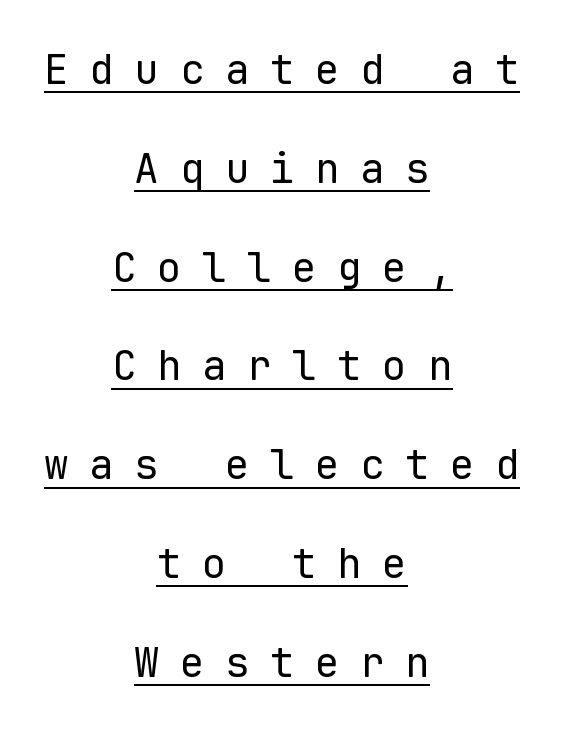
Q: Is the text bold? A: No.
Q: Is the text italic (slanted)? A: No, it is upright.
Q: Is the typeface a serif or a sans-serif typeface? A: Sans-serif.
Q: Is the text underlined? A: Yes.
Q: How is the paragraph aligned? A: Centered.
Q: Is the spacing between letters normal or unusually wide? A: Unusually wide.
Q: Is the spacing between lines tight, normal or loose? A: Loose.
Q: Width (condensed, normal, or wide)? A: Normal.
Q: Stroke contrast? A: Low.
Q: x-height? A: Medium.
Q: Monospaced? A: Yes.
